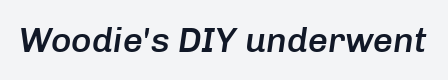
{"italic": "yes", "lean": "right", "slant_degrees": 8, "bold": "semi", "weight": "semibold", "width": "normal", "stroke_contrast": "low", "x_height": "medium", "monospaced": "no", "underline": "no", "letter_spacing": "normal", "letter_spacing_em": 0.0, "glyph_px": 35}
